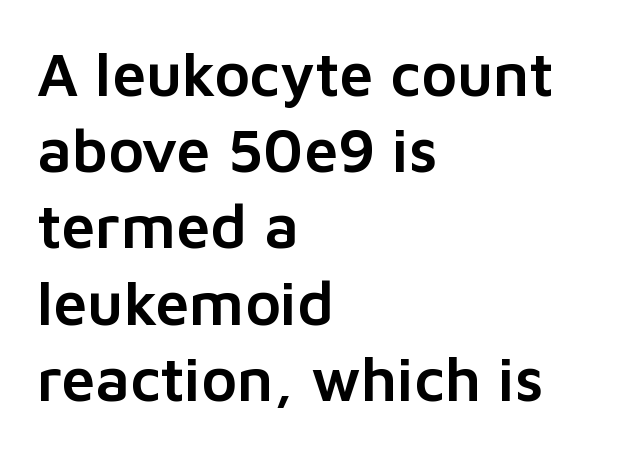
Just letters on the line, the space beneath them empty. A normal amount of white space separates one row of letters from the next. The paragraph has a hard left edge and a soft right edge. The type sits square on the baseline with zero lean. These lines are composed in type without serifs. The rendering uses natural spacing where letterforms have individual widths.
